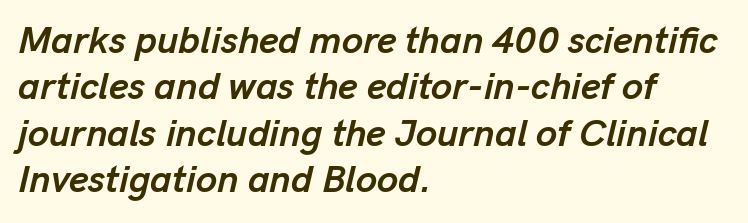
This sample uses an oblique cut, with every glyph tilted off the vertical. The passage shown is emphatically bold. Nobody touched the tracking dial on this one. Varying glyph widths throughout — classic text-font behaviour. The space beneath each line is pristine and unruled.
